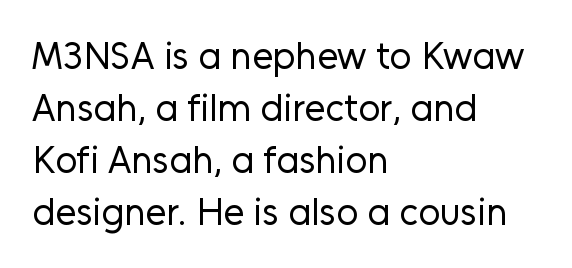
Q: Is the text bold? A: No.
Q: Is the text italic (slanted)? A: No, it is upright.
Q: Is the typeface a serif or a sans-serif typeface? A: Sans-serif.
Q: Is the text underlined? A: No.
Q: How is the paragraph aligned? A: Left-aligned.
Q: Is the spacing between letters normal or unusually wide? A: Normal.
Q: Is the spacing between lines tight, normal or loose? A: Normal.
Q: Width (condensed, normal, or wide)? A: Normal.
Q: Stroke contrast? A: Low.
Q: x-height? A: Medium.
Q: Monospaced? A: No.
